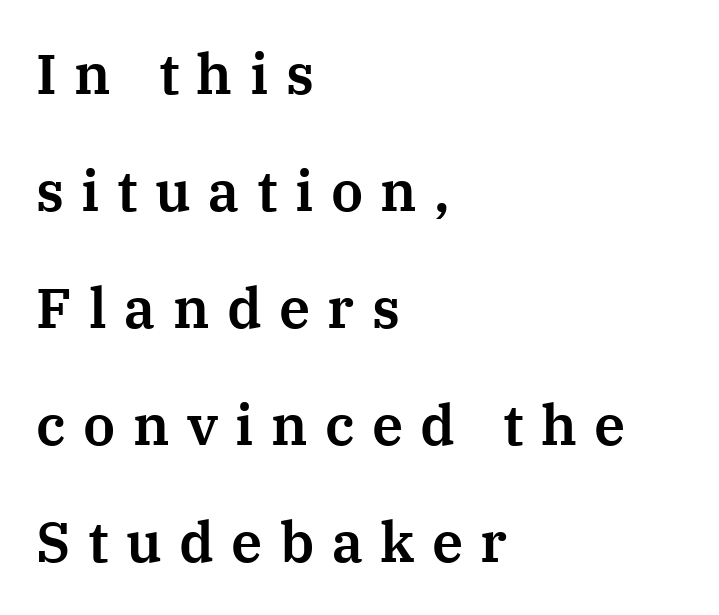
{"serif": "yes", "italic": "no", "width": "normal", "stroke_contrast": "medium", "x_height": "medium", "monospaced": "no", "underline": "no", "align": "left", "line_spacing": "loose", "line_spacing_ratio": 2.09, "letter_spacing": "wide", "letter_spacing_em": 0.31, "glyph_px": 56}
